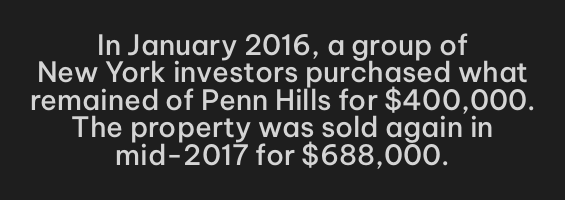
Q: Is the text bold? A: Semi-bold.
Q: Is the text italic (slanted)? A: No, it is upright.
Q: Is the typeface a serif or a sans-serif typeface? A: Sans-serif.
Q: Is the text underlined? A: No.
Q: How is the paragraph aligned? A: Centered.
Q: Is the spacing between letters normal or unusually wide? A: Normal.
Q: Is the spacing between lines tight, normal or loose? A: Tight.
Q: Width (condensed, normal, or wide)? A: Normal.
Q: Stroke contrast? A: Low.
Q: x-height? A: Medium.
Q: Monospaced? A: No.
